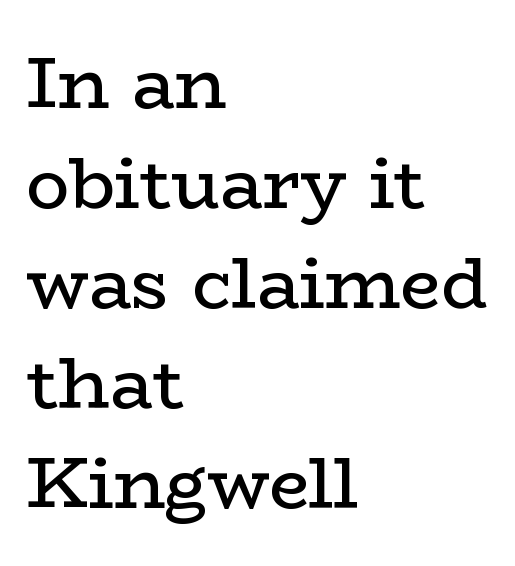
The image shows 72 px regular-weight, wide serif type, upright; set left-aligned, normal line spacing (1.39x), normal letter spacing, not underlined; low stroke contrast and a medium x-height.
